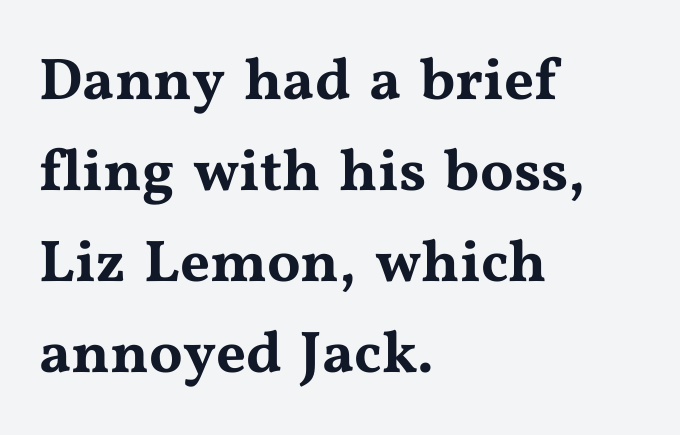
Q: Is the text italic (slanted)? A: No, it is upright.
Q: Is the typeface a serif or a sans-serif typeface? A: Serif.
Q: Is the text underlined? A: No.
Q: How is the paragraph aligned? A: Left-aligned.
Q: Is the spacing between letters normal or unusually wide? A: Normal.
Q: Is the spacing between lines tight, normal or loose? A: Normal.
Q: Width (condensed, normal, or wide)? A: Wide.
Q: Stroke contrast? A: Medium.
Q: x-height? A: Medium.
Q: Monospaced? A: No.
